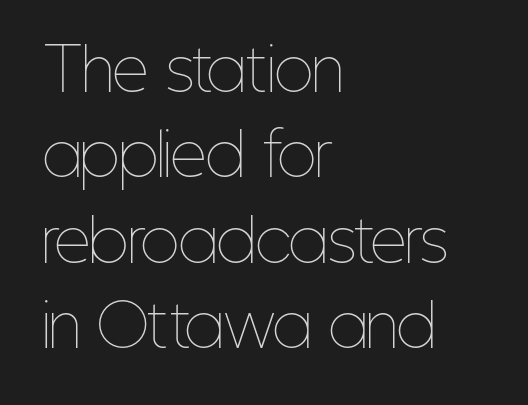
The image shows 57 px thin, condensed type, upright; set left-aligned, normal line spacing (1.5x), normal letter spacing, not underlined; low stroke contrast and a medium x-height.
